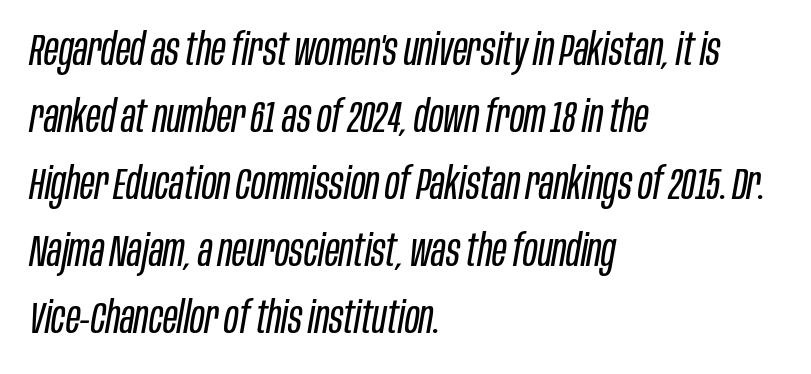
{"italic": "yes", "lean": "right", "slant_degrees": 10, "bold": "no", "weight": "regular", "width": "condensed", "stroke_contrast": "low", "x_height": "large", "monospaced": "no", "underline": "no", "align": "left", "line_spacing": "normal", "line_spacing_ratio": 1.52, "letter_spacing": "normal", "letter_spacing_em": 0.0, "glyph_px": 44}
